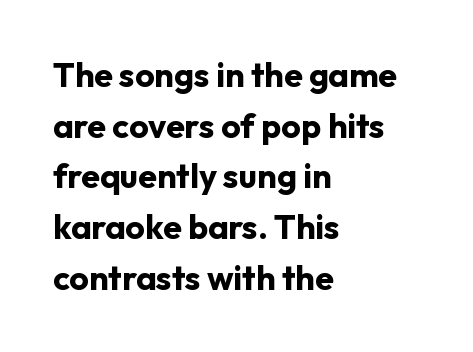
Regarding serifs, this sample does without them. This is the regular roman posture of the typeface. In terms of letterspacing, this is plain default setting. This sample is left-justified, so line endings fall wherever the words run out. The rendering uses natural spacing where letterforms have individual widths.
